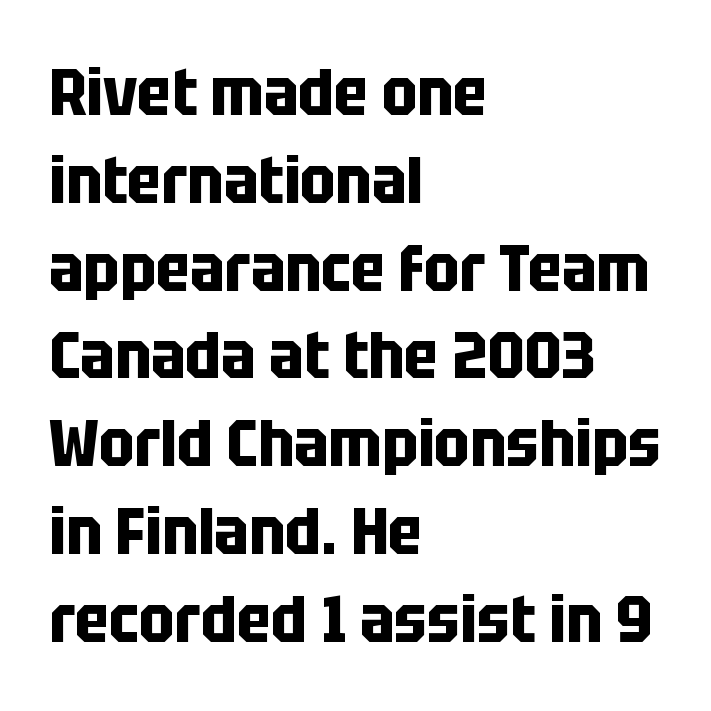
The type family on display is of the sans-serif kind. Unmarked baselines from the first word to the last. Each letter keeps its own natural width here, so spacing adapts to shape. Italic: no, the glyphs are upright roman.
